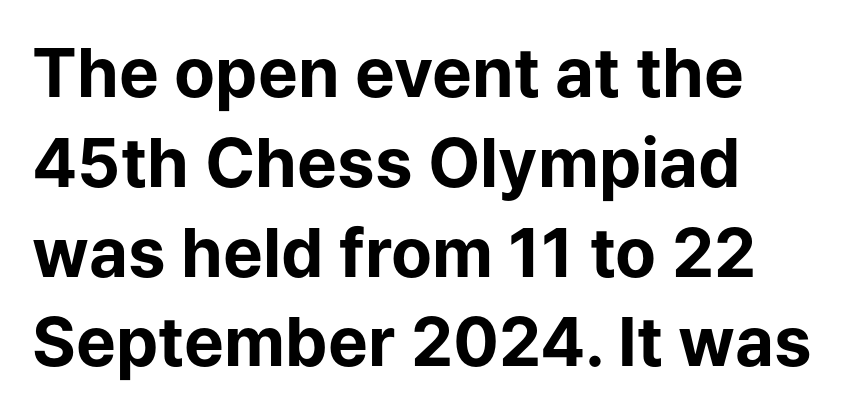
The image shows 67 px bold sans-serif type, upright; set left-aligned, normal line spacing (1.34x), normal letter spacing, not underlined; low stroke contrast and a medium x-height.
